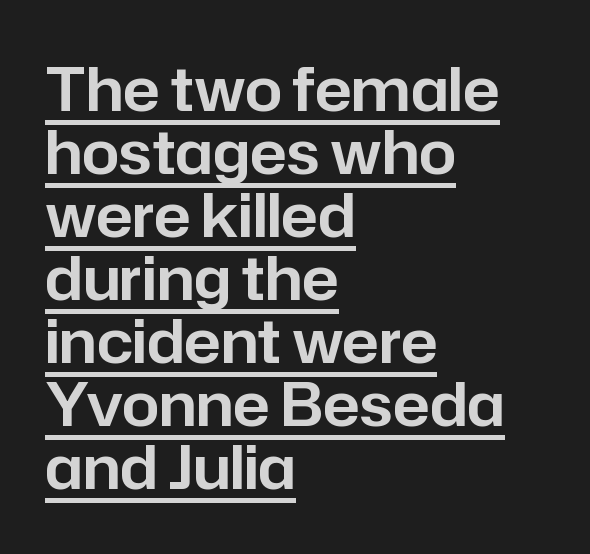
Looks like regular typesetting: each glyph gets only the width it needs. The rendered words wear a rule along their underside. Vertical spacing — tight. Characters follow at the spacing the type designer built in. The letters stand straight up with perfectly vertical stems.
